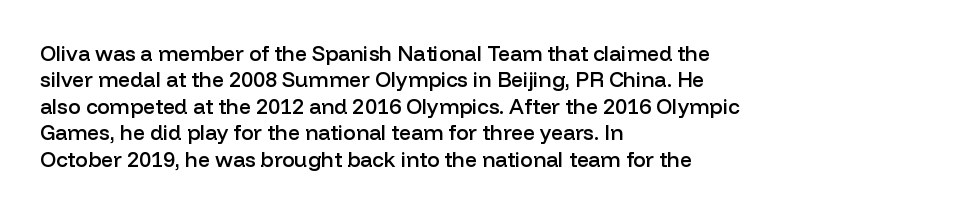
Its strokes are somewhat broadened, the hallmark of semibold type. Notice how descenders clear the ascenders below comfortably — that's standard leading. The letters stand straight up with perfectly vertical stems. Compared with a centered layout, this one pins lines to the left instead.
